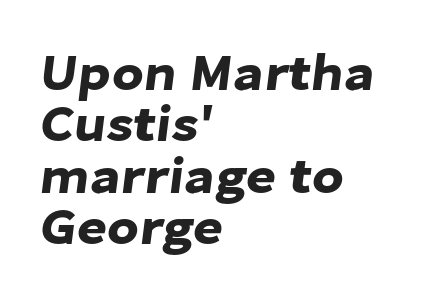
Q: Is the typeface a serif or a sans-serif typeface? A: Sans-serif.
Q: Is the text underlined? A: No.
Q: How is the paragraph aligned? A: Left-aligned.
Q: Is the spacing between letters normal or unusually wide? A: Normal.
Q: Is the spacing between lines tight, normal or loose? A: Tight.
Q: Width (condensed, normal, or wide)? A: Normal.
Q: Stroke contrast? A: Low.
Q: x-height? A: Medium.
Q: Monospaced? A: No.
